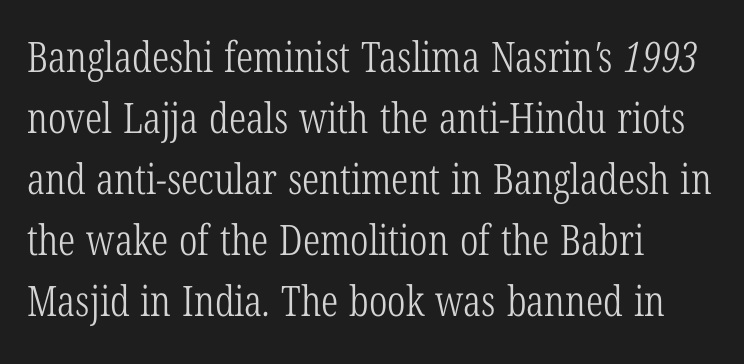
Q: Is the text bold? A: No.
Q: Is the typeface a serif or a sans-serif typeface? A: Serif.
Q: Is the text underlined? A: No.
Q: How is the paragraph aligned? A: Left-aligned.
Q: Is the spacing between letters normal or unusually wide? A: Normal.
Q: Is the spacing between lines tight, normal or loose? A: Normal.
Q: Width (condensed, normal, or wide)? A: Condensed.
Q: Stroke contrast? A: Low.
Q: x-height? A: Medium.
Q: Monospaced? A: No.
